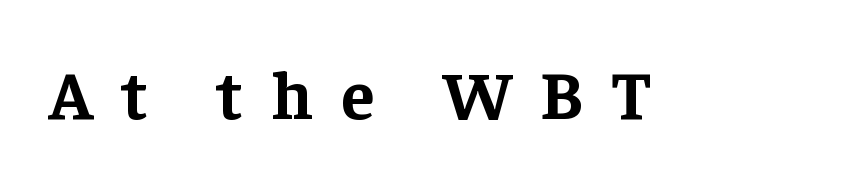
Q: Is the text bold? A: Yes.
Q: Is the text italic (slanted)? A: No, it is upright.
Q: Is the typeface a serif or a sans-serif typeface? A: Serif.
Q: Is the text underlined? A: No.
Q: Is the spacing between letters normal or unusually wide? A: Unusually wide.
Q: Width (condensed, normal, or wide)? A: Normal.
Q: Stroke contrast? A: Low.
Q: x-height? A: Medium.
Q: Monospaced? A: No.
